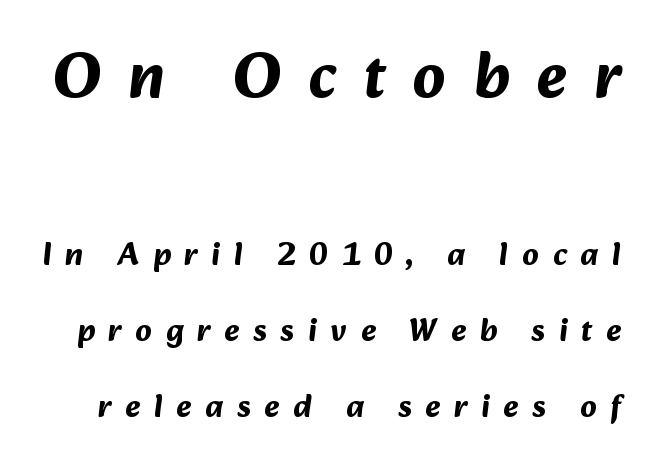
Q: Is the text bold? A: Yes.
Q: Is the typeface a serif or a sans-serif typeface? A: Sans-serif.
Q: Is the text underlined? A: No.
Q: Is the spacing between letters normal or unusually wide? A: Unusually wide.
Q: Is the spacing between lines tight, normal or loose? A: Loose.
Q: Which block of text is set in a larger size, the first (top) or the second (bottom)? A: The first (top) one.
Q: Width (condensed, normal, or wide)? A: Normal.
Q: Stroke contrast? A: Medium.
Q: x-height? A: Medium.
Q: Monospaced? A: No.
